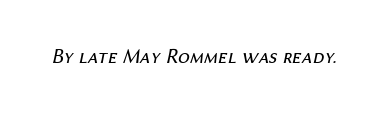
Q: Is the text bold? A: No.
Q: Is the text italic (slanted)? A: Yes, it leans right by about 12 degrees.
Q: Is the text underlined? A: No.
Q: Is the spacing between letters normal or unusually wide? A: Normal.
